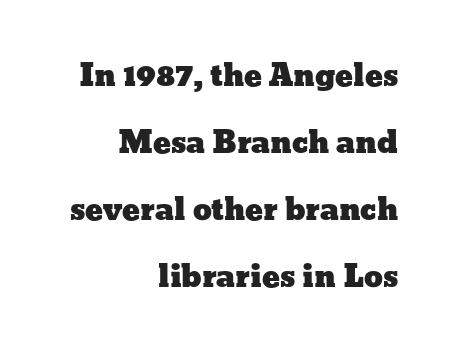
The image shows 30 px wide type, upright; set right-aligned, loose line spacing (2.23x), normal letter spacing, not underlined; low stroke contrast and a medium x-height.
